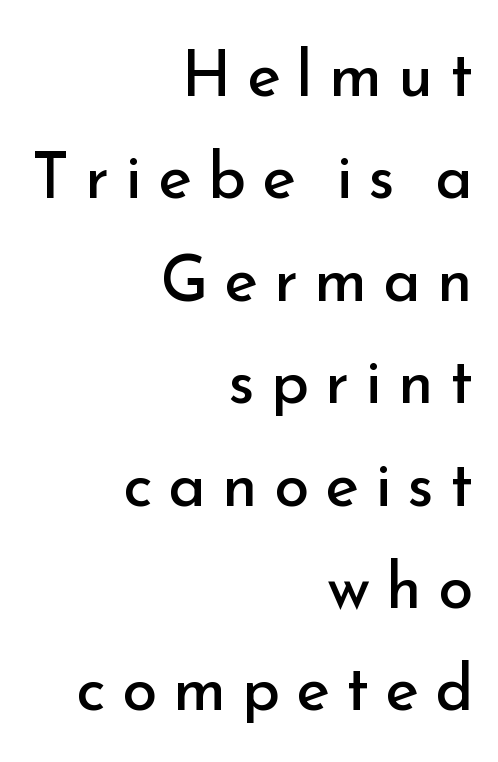
{"serif": "no", "italic": "no", "bold": "no", "weight": "regular", "width": "normal", "stroke_contrast": "low", "x_height": "small", "monospaced": "no", "underline": "no", "align": "right", "line_spacing": "normal", "line_spacing_ratio": 1.6, "letter_spacing": "wide", "letter_spacing_em": 0.25, "glyph_px": 64}
